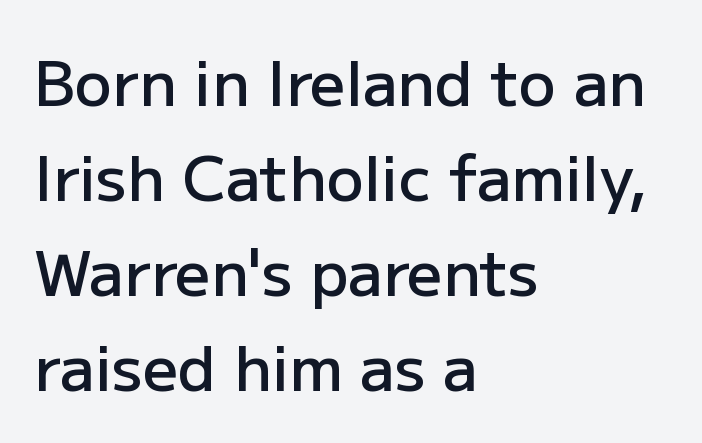
The image shows 62 px semibold sans-serif type, upright; set left-aligned, normal line spacing (1.53x), normal letter spacing, not underlined; low stroke contrast and a medium x-height.
